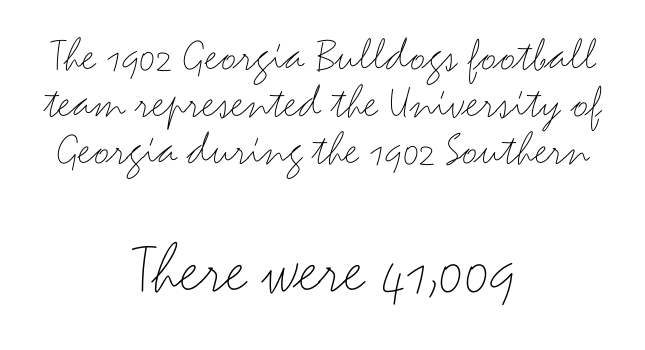
Q: Is the text bold? A: No.
Q: Is the text italic (slanted)? A: Yes.
Q: Is the typeface a serif or a sans-serif typeface? A: Sans-serif.
Q: Is the text underlined? A: No.
Q: How is the paragraph aligned? A: Centered.
Q: Is the spacing between letters normal or unusually wide? A: Normal.
Q: Is the spacing between lines tight, normal or loose? A: Tight.
Q: Which block of text is set in a larger size, the first (top) or the second (bottom)? A: The second (bottom) one.
Q: Width (condensed, normal, or wide)? A: Wide.
Q: Stroke contrast? A: Medium.
Q: x-height? A: Small.
Q: Monospaced? A: No.
